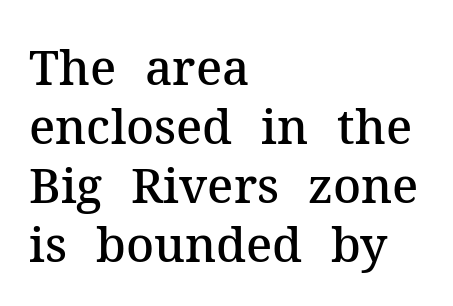
Q: Is the text bold? A: Semi-bold.
Q: Is the text italic (slanted)? A: No, it is upright.
Q: Is the typeface a serif or a sans-serif typeface? A: Serif.
Q: Is the text underlined? A: No.
Q: How is the paragraph aligned? A: Left-aligned.
Q: Is the spacing between letters normal or unusually wide? A: Normal.
Q: Width (condensed, normal, or wide)? A: Normal.
Q: Stroke contrast? A: Medium.
Q: x-height? A: Medium.
Q: Monospaced? A: No.
